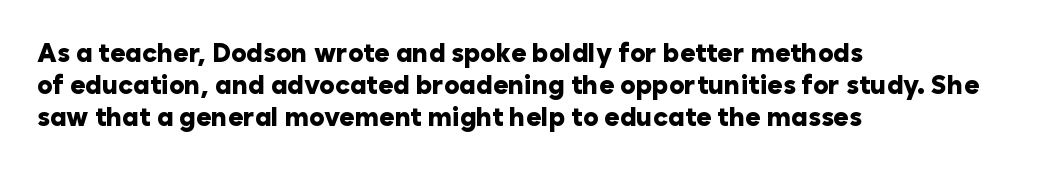
The image shows 26 px bold type, upright; set left-aligned, line spacing 1.23x, normal letter spacing, not underlined.
